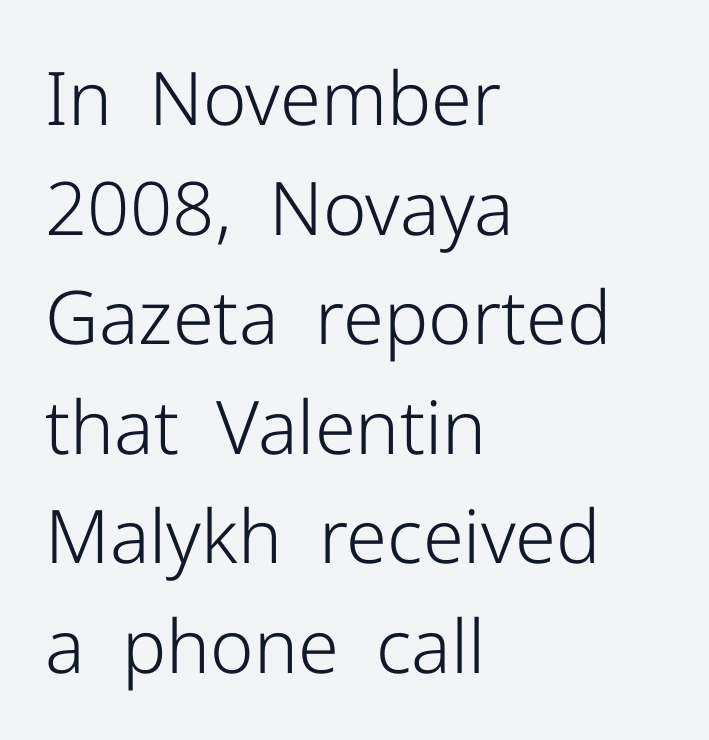
Each letter keeps its own natural width here, so spacing adapts to shape. Weight: in the light-to-regular range. Posture: upright roman. The rendering shows plain stroke endings on the letterforms — a sans-serif design. In CSS terms this would be text-align: left. Leading: standard.
